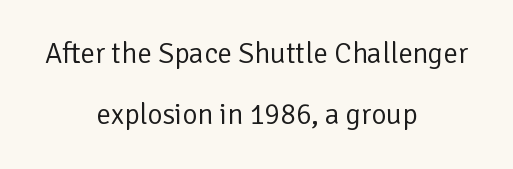
The image shows 29 px regular-weight sans-serif type, upright; set centered, loose line spacing (2.11x), normal letter spacing, not underlined; low stroke contrast and a medium x-height.
